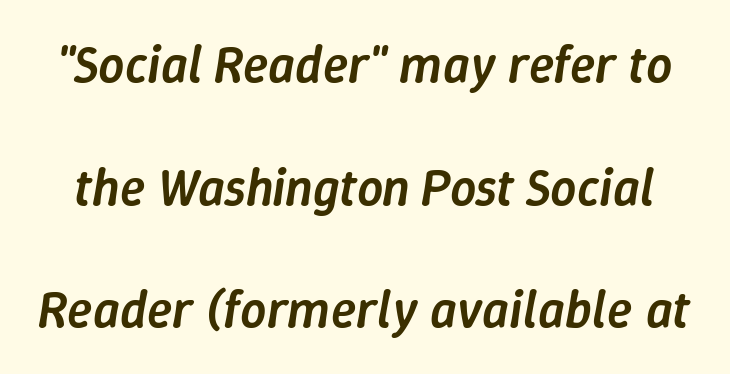
{"italic": "yes", "lean": "right", "slant_degrees": 9, "bold": "semi", "weight": "semibold", "width": "normal", "stroke_contrast": "low", "x_height": "medium", "monospaced": "no", "underline": "no", "line_spacing": "loose", "line_spacing_ratio": 2.36, "letter_spacing": "normal", "letter_spacing_em": 0.0, "glyph_px": 52}
